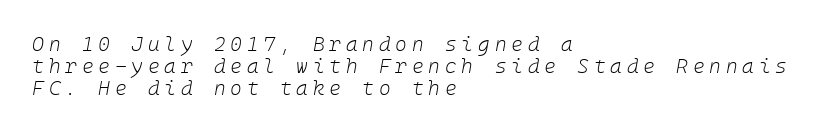
The image shows 20 px text type, italic (leaning right); set left-aligned, tight line spacing (1.1x), unusually wide letter spacing (+0.24 em), not underlined.
